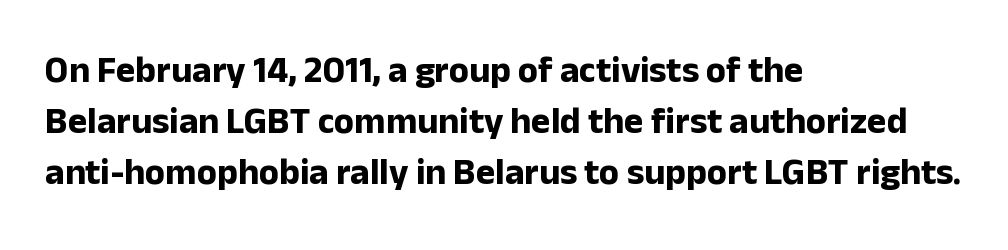
The image shows 37 px bold sans-serif type, upright; set left-aligned, normal line spacing (1.38x), normal letter spacing, not underlined; low stroke contrast and a medium x-height.
